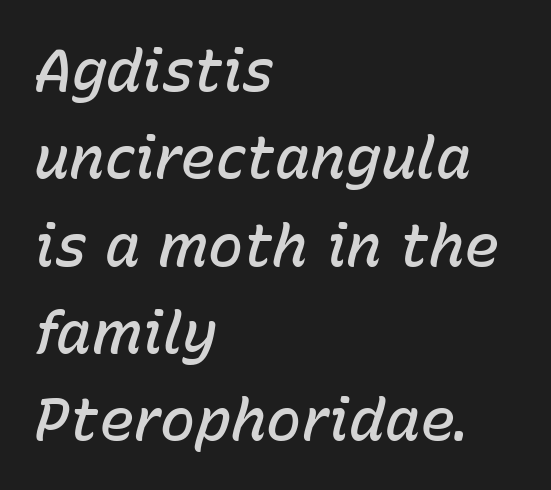
The image shows 59 px semibold type, italic (leaning right); set left-aligned, normal line spacing (1.48x), normal letter spacing, not underlined; low stroke contrast and a medium x-height.
